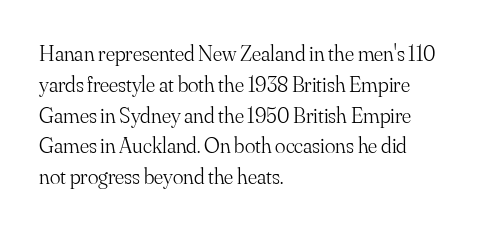
{"italic": "no", "bold": "no", "underline": "no", "align": "left", "line_spacing": "normal", "line_spacing_ratio": 1.4, "letter_spacing": "normal", "letter_spacing_em": 0.0, "glyph_px": 22}
